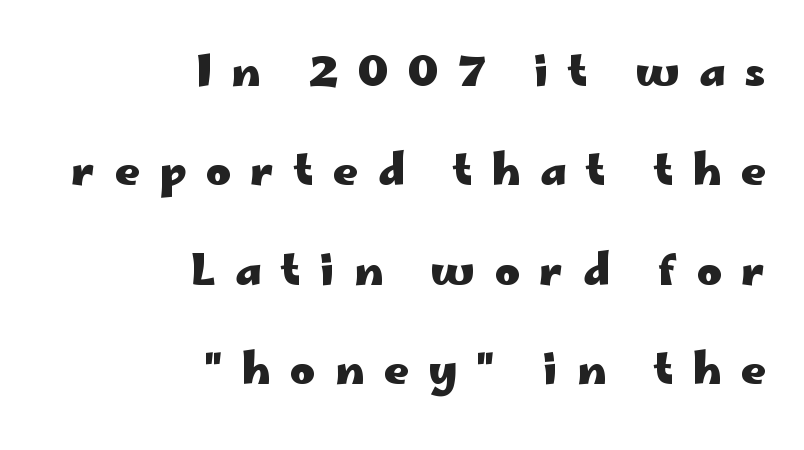
The image shows 43 px heavy, wide sans-serif type, upright; set right-aligned, loose line spacing (2.31x), unusually wide letter spacing (+0.45 em), not underlined; low stroke contrast and a small x-height.
